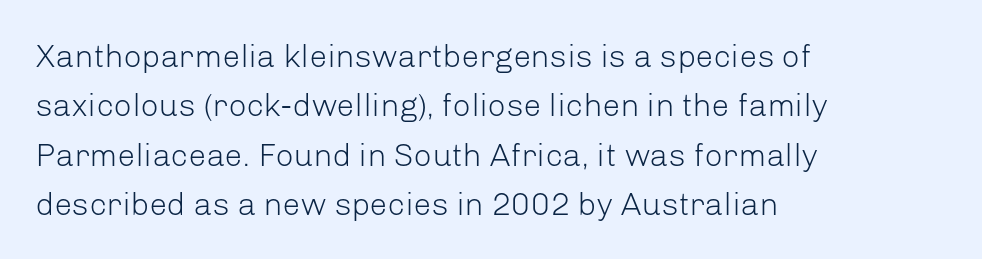
The image shows 32 px light sans-serif type, upright; set left-aligned, normal line spacing (1.54x), normal letter spacing, not underlined; low stroke contrast and a medium x-height.
